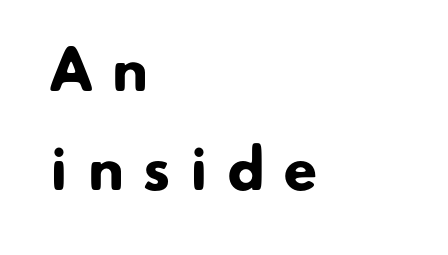
The letterforms stand isolated, each surrounded by extra space. Character widths vary here, with narrow letters taking less room than wide ones. Check under the words: just untouched page. Strokes here are thick enough to call this a true bold. Regarding serifs, this sample does without them.
